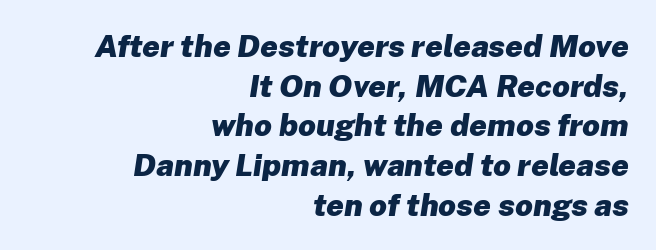
The image shows 31 px heavy type, italic (leaning right); set right-aligned, normal line spacing (1.28x), normal letter spacing, not underlined; low stroke contrast and a medium x-height.
